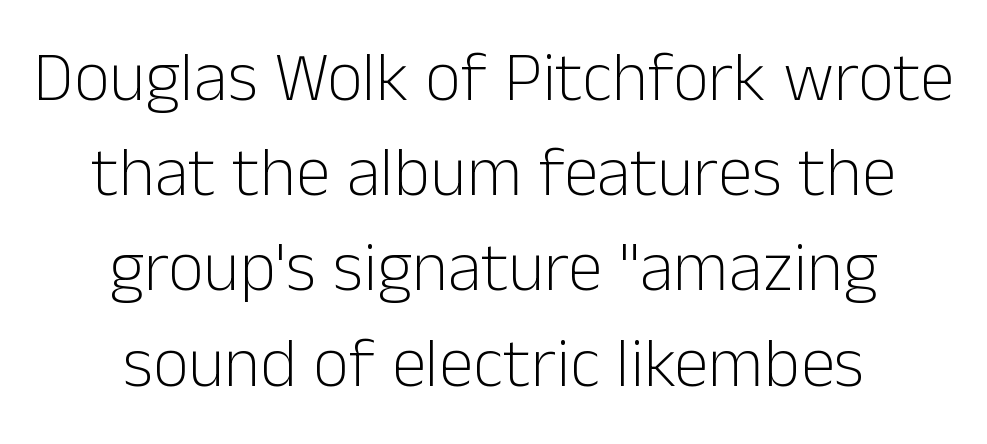
Q: Is the text bold? A: No.
Q: Is the text italic (slanted)? A: No, it is upright.
Q: Is the typeface a serif or a sans-serif typeface? A: Sans-serif.
Q: Is the text underlined? A: No.
Q: How is the paragraph aligned? A: Centered.
Q: Is the spacing between letters normal or unusually wide? A: Normal.
Q: Is the spacing between lines tight, normal or loose? A: Normal.
Q: Width (condensed, normal, or wide)? A: Normal.
Q: Stroke contrast? A: Low.
Q: x-height? A: Medium.
Q: Monospaced? A: No.
